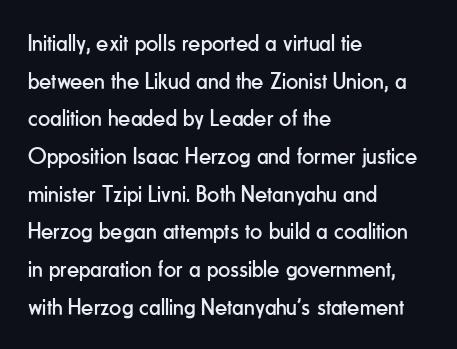
Q: Is the text bold? A: No.
Q: Is the text italic (slanted)? A: No, it is upright.
Q: Is the text underlined? A: No.
Q: How is the paragraph aligned? A: Left-aligned.
Q: Is the spacing between letters normal or unusually wide? A: Normal.
Q: Is the spacing between lines tight, normal or loose? A: Normal.
